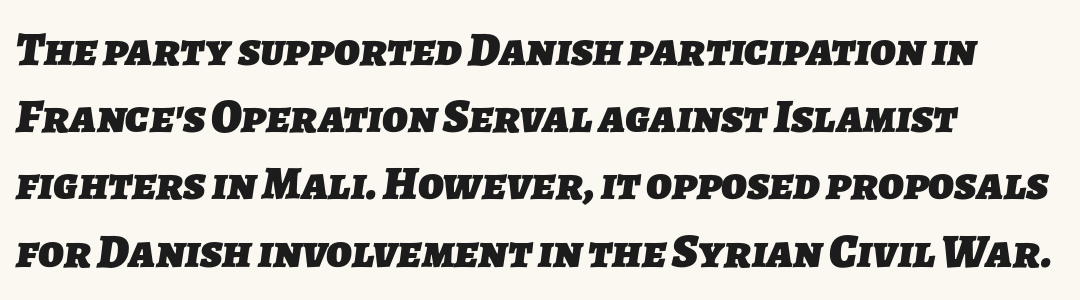
{"serif": "no", "bold": "yes", "weight": "heavy", "width": "normal", "stroke_contrast": "low", "x_height": "medium", "monospaced": "no", "underline": "no", "align": "left", "line_spacing": "normal", "line_spacing_ratio": 1.4, "letter_spacing": "normal", "letter_spacing_em": 0.0, "glyph_px": 48}
